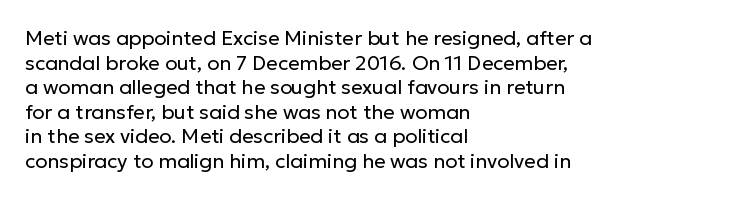
The image shows 20 px text type, upright; set left-aligned, line spacing 1.23x, normal letter spacing, not underlined.
